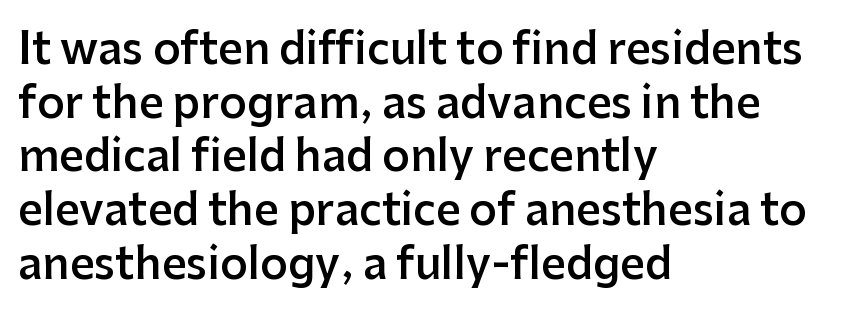
{"serif": "no", "italic": "no", "bold": "semi", "weight": "semibold", "width": "normal", "stroke_contrast": "low", "x_height": "medium", "monospaced": "no", "underline": "no", "align": "left", "line_spacing": "normal", "line_spacing_ratio": 1.25, "letter_spacing": "normal", "letter_spacing_em": 0.0, "glyph_px": 43}
